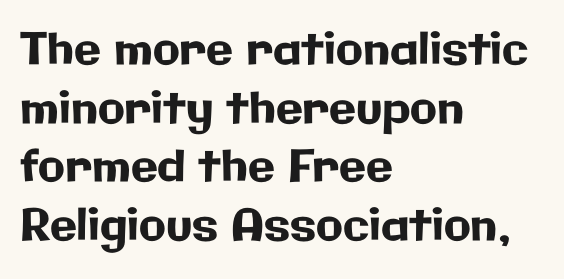
Q: Is the text italic (slanted)? A: No, it is upright.
Q: Is the typeface a serif or a sans-serif typeface? A: Sans-serif.
Q: Is the text underlined? A: No.
Q: How is the paragraph aligned? A: Left-aligned.
Q: Is the spacing between letters normal or unusually wide? A: Normal.
Q: Is the spacing between lines tight, normal or loose? A: Normal.
Q: Width (condensed, normal, or wide)? A: Normal.
Q: Stroke contrast? A: Low.
Q: x-height? A: Medium.
Q: Monospaced? A: No.
